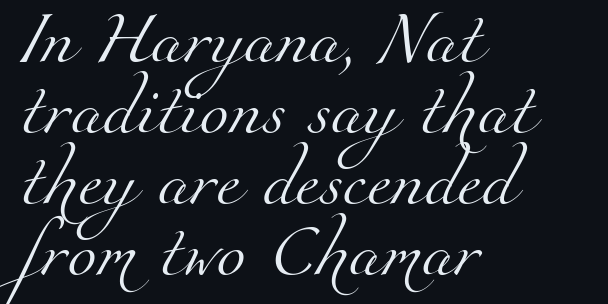
The image shows 53 px light serif type; set left-aligned, normal line spacing (1.34x), normal letter spacing, not underlined; medium stroke contrast and a small x-height.
